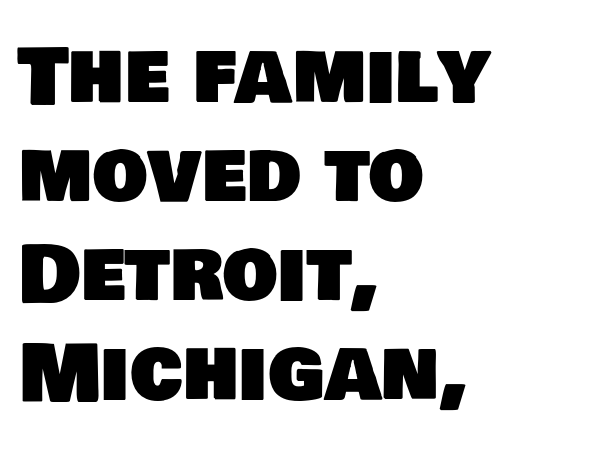
The image shows 78 px sans-serif type; set left-aligned, normal line spacing (1.27x), normal letter spacing, not underlined; low stroke contrast and a large x-height.
